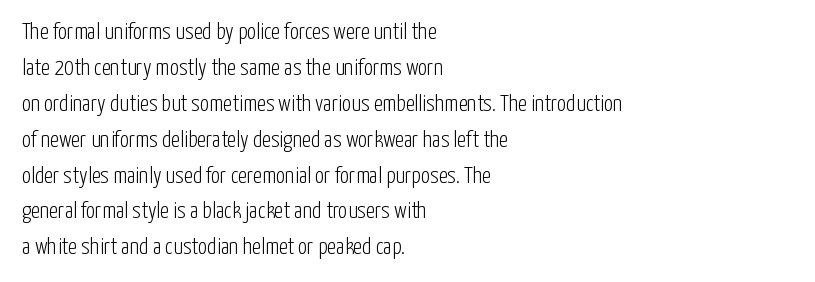
Q: Is the text bold? A: No.
Q: Is the text italic (slanted)? A: No, it is upright.
Q: Is the text underlined? A: No.
Q: How is the paragraph aligned? A: Left-aligned.
Q: Is the spacing between letters normal or unusually wide? A: Normal.
Q: Is the spacing between lines tight, normal or loose? A: Normal.
